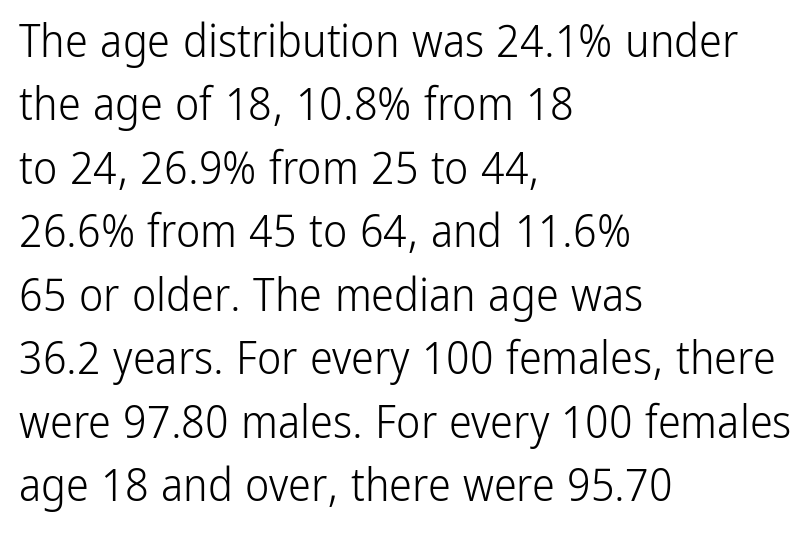
Q: Is the text bold? A: No.
Q: Is the text italic (slanted)? A: No, it is upright.
Q: Is the typeface a serif or a sans-serif typeface? A: Sans-serif.
Q: Is the text underlined? A: No.
Q: How is the paragraph aligned? A: Left-aligned.
Q: Is the spacing between letters normal or unusually wide? A: Normal.
Q: Is the spacing between lines tight, normal or loose? A: Normal.
Q: Width (condensed, normal, or wide)? A: Condensed.
Q: Stroke contrast? A: Low.
Q: x-height? A: Medium.
Q: Monospaced? A: No.
